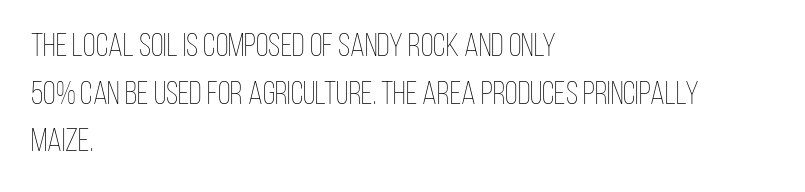
A typesetter would call this zero additional tracking. The passage shown is not bold in any degree. This sample is left-justified, so line endings fall wherever the words run out. Think of a printed novel: that variable character pitch is what you see here.
